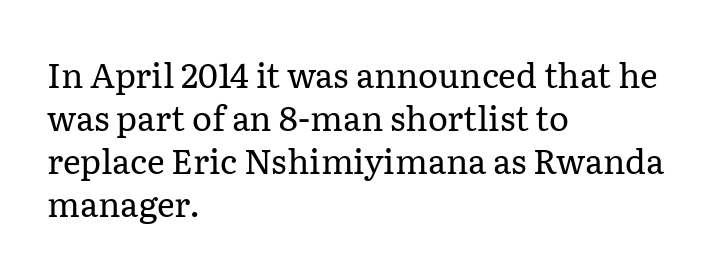
{"serif": "yes", "italic": "no", "bold": "no", "weight": "regular", "width": "normal", "stroke_contrast": "low", "x_height": "medium", "monospaced": "no", "underline": "no", "align": "left", "line_spacing": "normal", "line_spacing_ratio": 1.26, "letter_spacing": "normal", "letter_spacing_em": 0.0, "glyph_px": 34}
